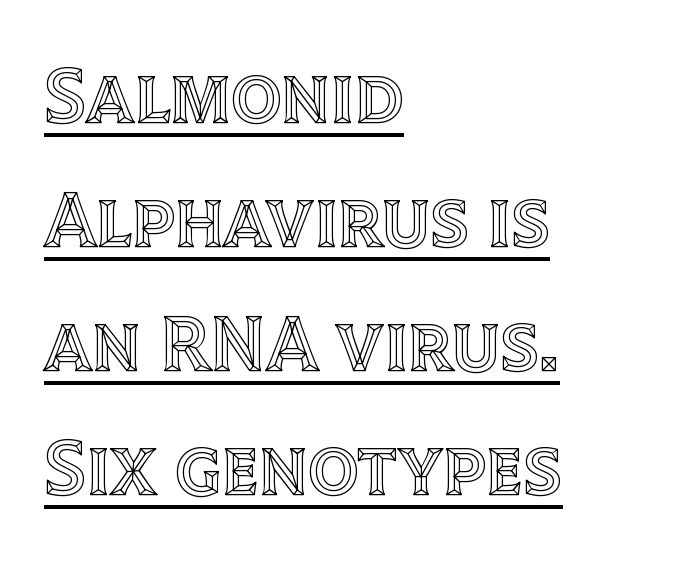
Is this a fixed-width face? No — the glyphs have proportional, varying widths. Compared with undecorated copy, this sample adds a rule below the words. These lines keep a tight, regular rhythm from letter to letter. Vertically, the passage feels balanced, rows spaced as you'd expect. The text block is weighted toward the left margin, trailing off unevenly rightward. Is there any slant? The stems are plumb.
